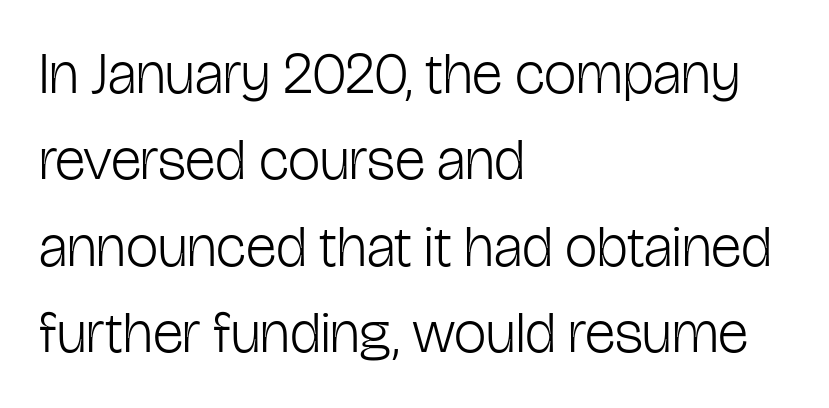
The image shows 58 px light, condensed sans-serif type, upright; set left-aligned, normal line spacing (1.49x), normal letter spacing, not underlined; low stroke contrast and a medium x-height.
